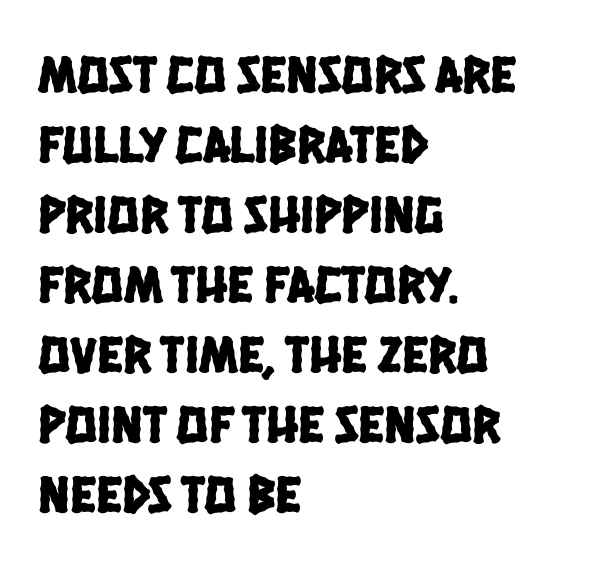
A typesetter would call this proportional, since set widths differ per character. Horizontal bands of white between lines are of average thickness. The strip under each line holds only bare page. Tracking here is standard; glyphs follow each other at the usual distance. Note: no serifs on the glyphs.
